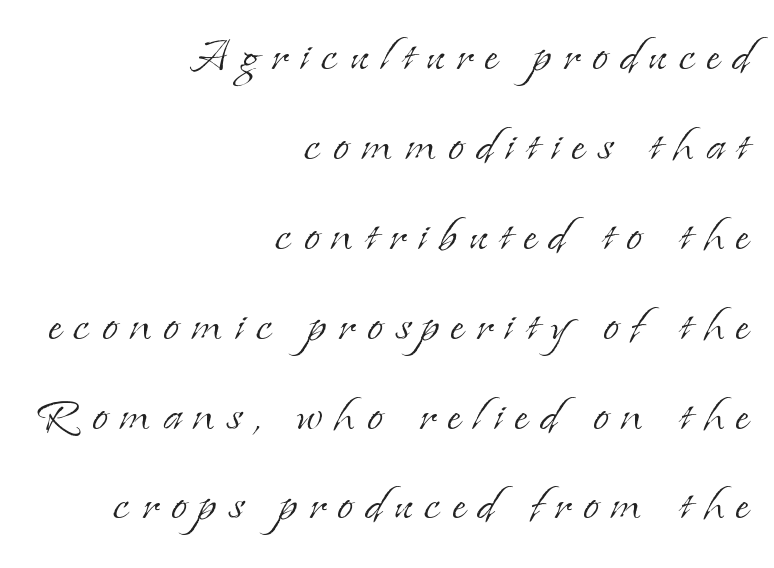
The image shows 58 px light serif type; set right-aligned, normal line spacing (1.55x), unusually wide letter spacing (+0.2 em), not underlined; low stroke contrast and a small x-height.
